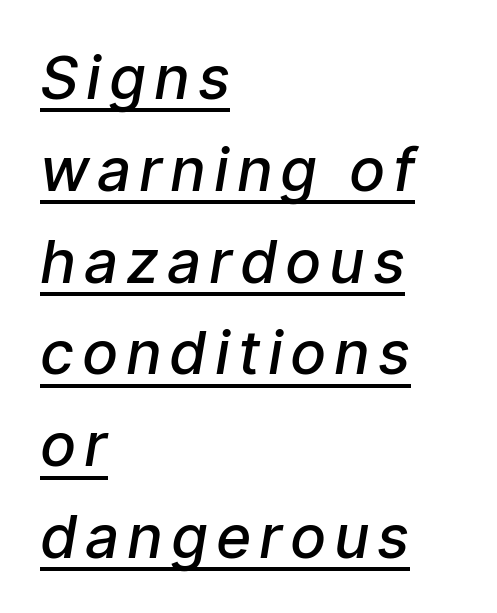
This is sans-serif lettering, the kind often seen on screens and signage. Does the weight exceed regular? Yes, but only to semibold. Leftover space on each line is placed entirely after the last word. The face used here is proportionally spaced, like ordinary book or web type.
